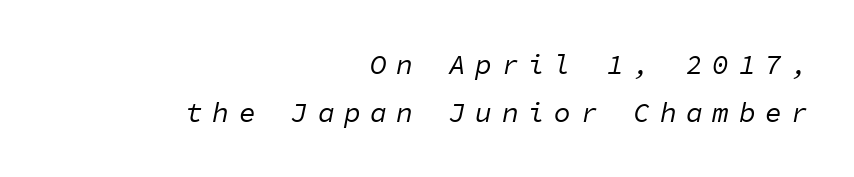
The image shows 28 px regular-weight type, italic (leaning right), monospaced; set right-aligned, line spacing 1.72x, unusually wide letter spacing (+0.34 em), not underlined; low stroke contrast and a medium x-height.
